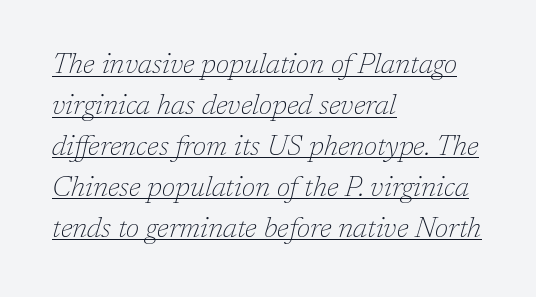
You could not count columns in this text — the font is proportionally spaced. Short and long lines alike share a common starting point at left. Yep, those are serifs on the letters. Students, observe the line beneath the letters — that is underlining. This reads as an unemphasized weight, regular at the heaviest. Quick note: interline space is typical.
